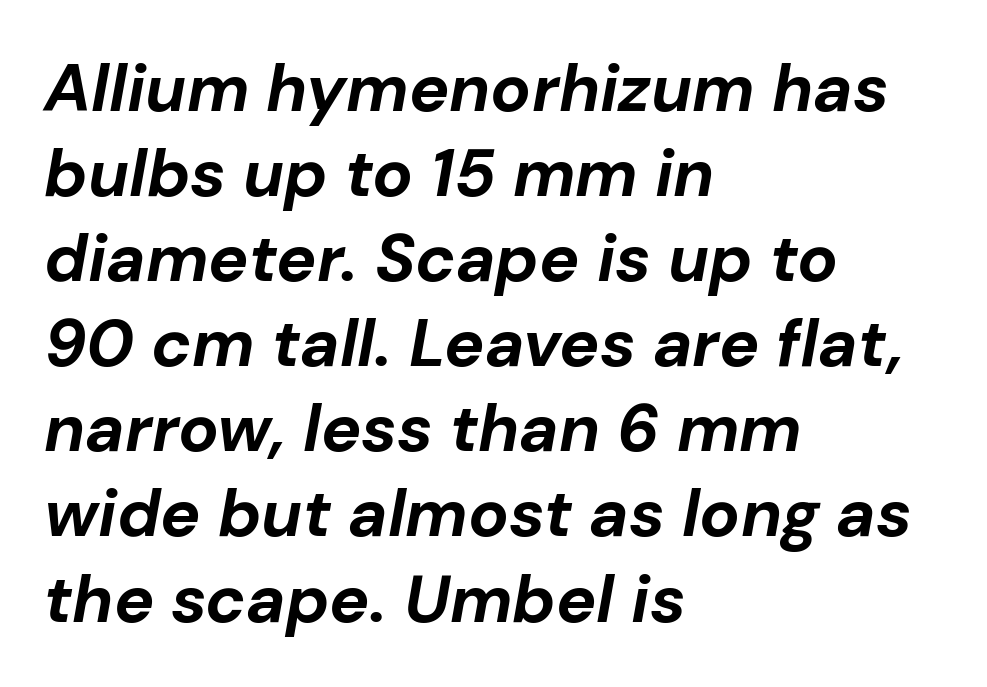
The image shows 67 px bold type, italic (leaning right); set left-aligned, normal line spacing (1.27x), normal letter spacing, not underlined; low stroke contrast and a medium x-height.
